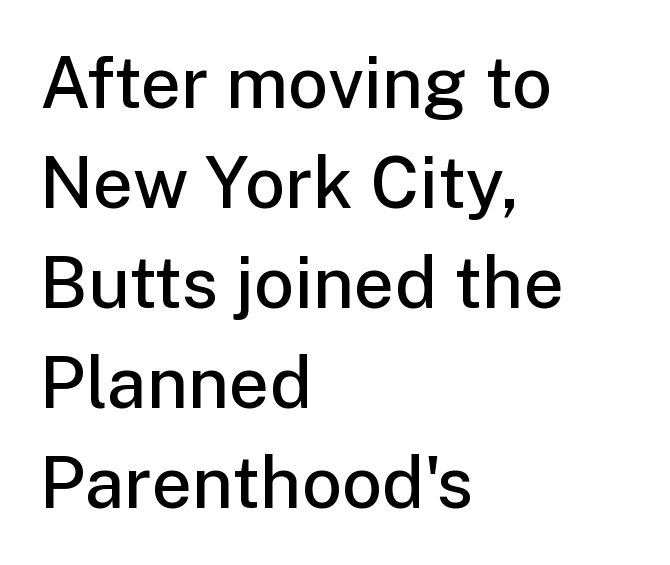
{"serif": "no", "italic": "no", "bold": "semi", "weight": "semibold", "width": "normal", "stroke_contrast": "low", "x_height": "medium", "monospaced": "no", "underline": "no", "align": "left", "line_spacing": "normal", "line_spacing_ratio": 1.41, "letter_spacing": "normal", "letter_spacing_em": 0.0, "glyph_px": 71}
